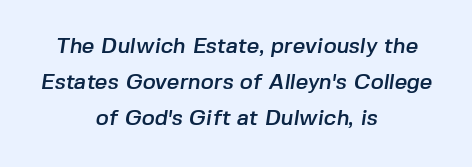
The block of text has a typical density, with ordinary space between rows. Horizontal alignment here is central, giving a formal, balanced look. The strip under each line holds only bare page. Inter-character spacing is left at the font's built-in metrics.
